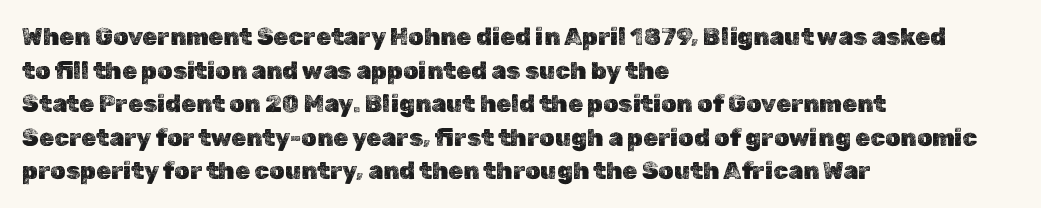
{"italic": "no", "underline": "no", "align": "left", "line_spacing": "normal", "line_spacing_ratio": 1.4, "letter_spacing": "normal", "letter_spacing_em": 0.0, "glyph_px": 24}
